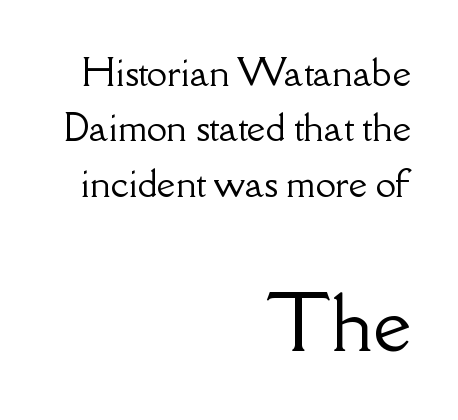
Note the varied advance widths — an 'i' is clearly narrower than an 'm'. Line ends are locked; line starts wander. Lines of text with bare space underneath. Honestly, the row spacing looks completely unremarkable.
